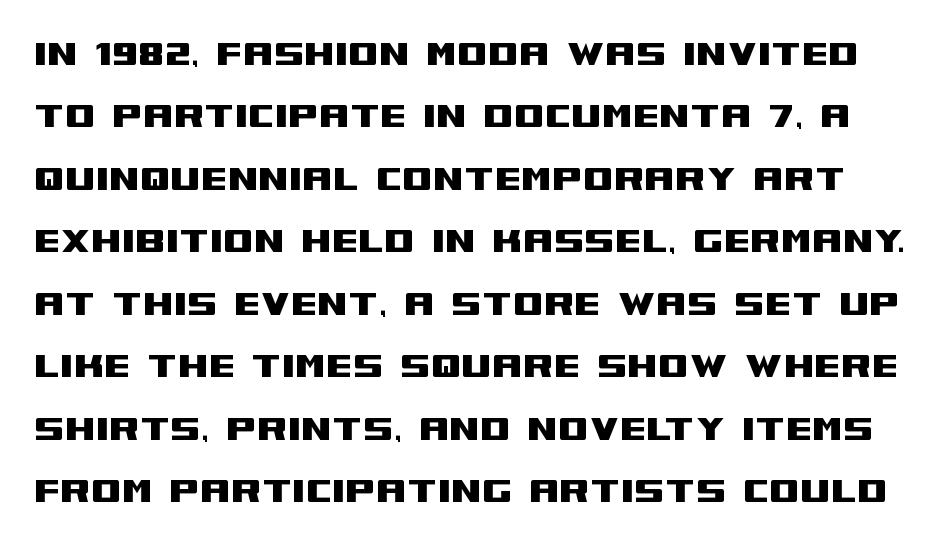
{"serif": "no", "italic": "no", "width": "wide", "stroke_contrast": "medium", "x_height": "large", "monospaced": "no", "underline": "no", "line_spacing": "normal", "line_spacing_ratio": 1.42, "letter_spacing": "normal", "letter_spacing_em": 0.0, "glyph_px": 44}
